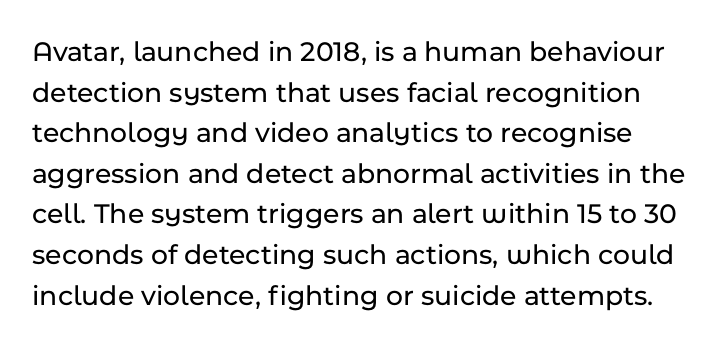
Normally led — the rows are evenly, conventionally spaced. Look at the tracking — it's just the regular setting, nothing added. Is this a fixed-width face? No — the glyphs have proportional, varying widths. The words here are not underlined. The characters display no serif detailing; their extremities are plain. Is there any slant? The stems are plumb.
